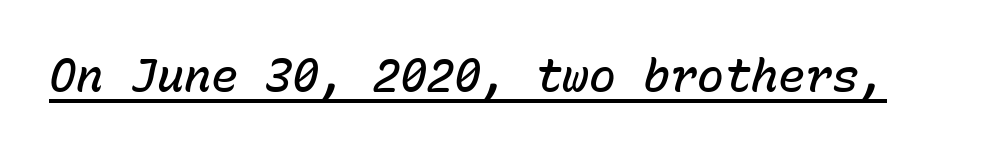
Firm but not heavy-handed strokes: this text is semibold. Spacing between characters is what you'd get straight out of the box. Designer's note — italics engaged. Is there an underline? Yes — a line sits under the letters. Spacing verdict: monospaced, one width for all characters.
